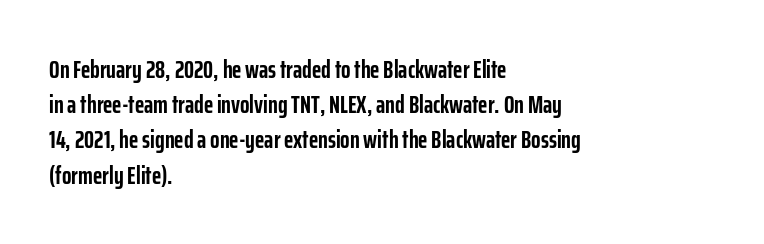
Q: Is the text bold? A: Yes.
Q: Is the text italic (slanted)? A: No, it is upright.
Q: Is the text underlined? A: No.
Q: How is the paragraph aligned? A: Left-aligned.
Q: Is the spacing between letters normal or unusually wide? A: Normal.
Q: Is the spacing between lines tight, normal or loose? A: Normal.
